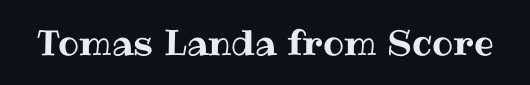
Check under the words: just untouched page. Ordinary non-slanted type is in use. This sample has the flowing, uneven cadence of proportional lettering. How are the letters spaced? Ordinarily, with no added tracking.
